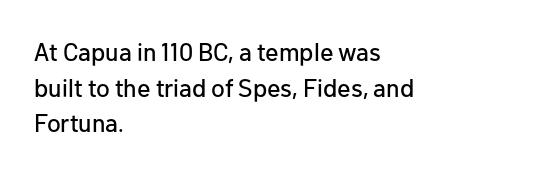
The image shows 25 px text type, upright; set left-aligned, normal line spacing (1.43x), normal letter spacing, not underlined.
